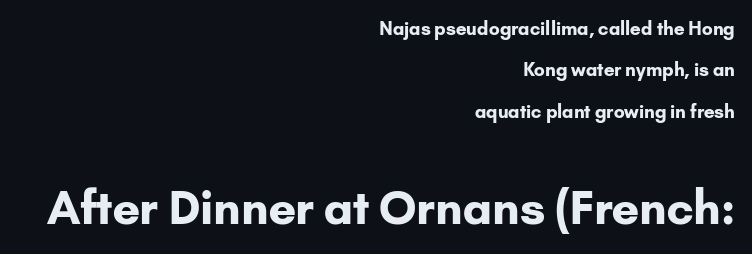
The image shows 46 px bold sans-serif type, upright; set right-aligned, loose line spacing (2.3x), normal letter spacing, not underlined; the second (bottom) block is 2.56x larger; low stroke contrast and a small x-height.
